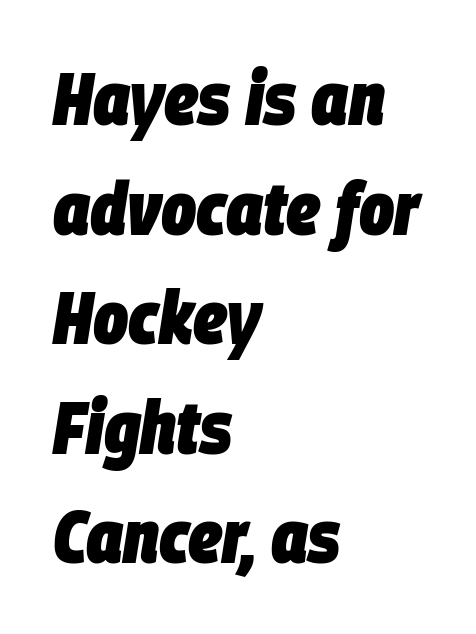
The image shows 74 px heavy, condensed type, italic (leaning right); set left-aligned, normal line spacing (1.48x), normal letter spacing, not underlined; low stroke contrast and a large x-height.
